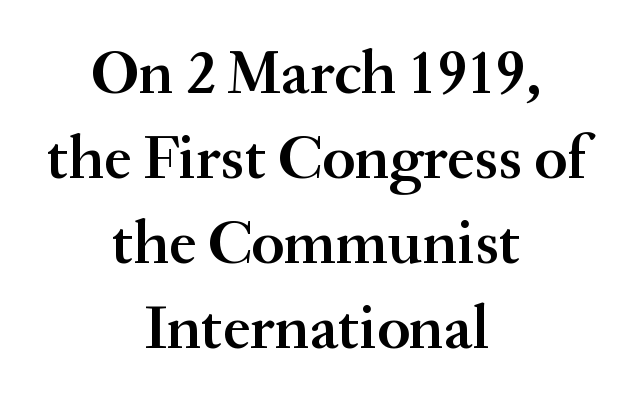
Q: Is the text bold? A: Semi-bold.
Q: Is the text italic (slanted)? A: No, it is upright.
Q: Is the typeface a serif or a sans-serif typeface? A: Serif.
Q: Is the text underlined? A: No.
Q: How is the paragraph aligned? A: Centered.
Q: Is the spacing between letters normal or unusually wide? A: Normal.
Q: Is the spacing between lines tight, normal or loose? A: Normal.
Q: Width (condensed, normal, or wide)? A: Normal.
Q: Stroke contrast? A: Medium.
Q: x-height? A: Small.
Q: Monospaced? A: No.
